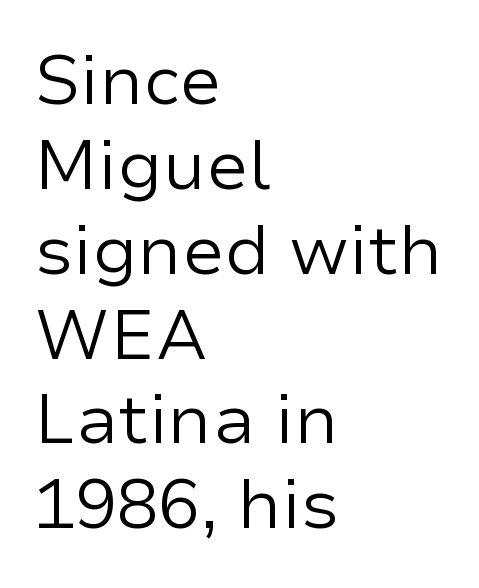
The image shows 69 px regular-weight sans-serif type, upright; set left-aligned, line spacing 1.23x, normal letter spacing, not underlined; low stroke contrast and a medium x-height.
